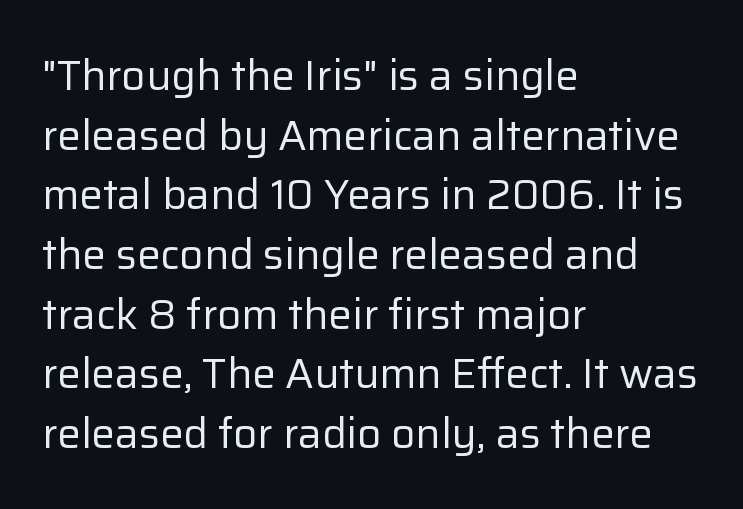
Q: Is the text bold? A: No.
Q: Is the text italic (slanted)? A: No, it is upright.
Q: Is the typeface a serif or a sans-serif typeface? A: Sans-serif.
Q: Is the text underlined? A: No.
Q: How is the paragraph aligned? A: Left-aligned.
Q: Is the spacing between letters normal or unusually wide? A: Normal.
Q: Is the spacing between lines tight, normal or loose? A: Normal.
Q: Width (condensed, normal, or wide)? A: Normal.
Q: Stroke contrast? A: Low.
Q: x-height? A: Medium.
Q: Monospaced? A: No.
